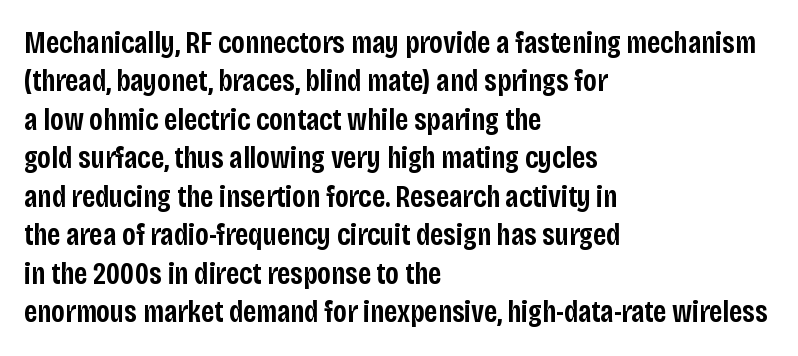
These words are printed semibold, heavier than regular yet not bold. Note the varied advance widths — an 'i' is clearly narrower than an 'm'. The lettering holds an erect, upright posture throughout. The gap between lines stays unmarked. Observe the ordinary spacing: letters are neighbours, not strangers. You can tell from the bare stems that sans-serif type was used.
